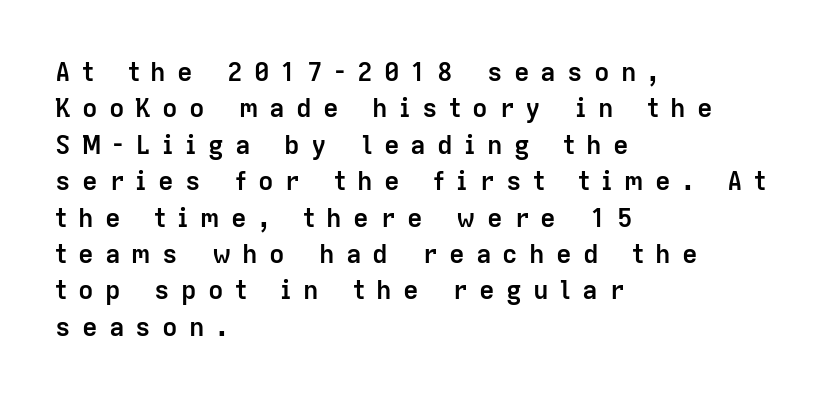
The image shows 26 px bold type, upright; set left-aligned, normal line spacing (1.4x), unusually wide letter spacing (+0.43 em), not underlined.
